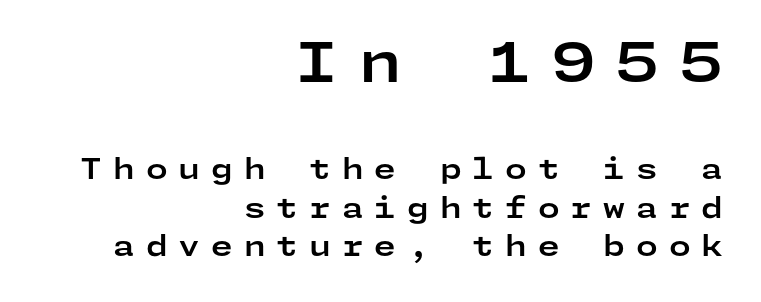
{"serif": "no", "italic": "no", "bold": "yes", "weight": "bold", "width": "wide", "stroke_contrast": "low", "x_height": "medium", "underline": "no", "align": "right", "line_spacing": "normal", "line_spacing_ratio": 1.37, "letter_spacing": "wide", "letter_spacing_em": 0.39, "larger_block": "first", "size_ratio": 1.96, "glyph_px": 55}
